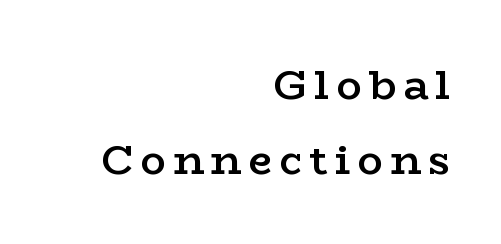
A clean baseline with only descenders dipping below it. The type family on display is of the serif kind. Each letter keeps its own natural width here, so spacing adapts to shape. This is roman type, the default non-slanted kind. The rag falls on the left side of this text block.
